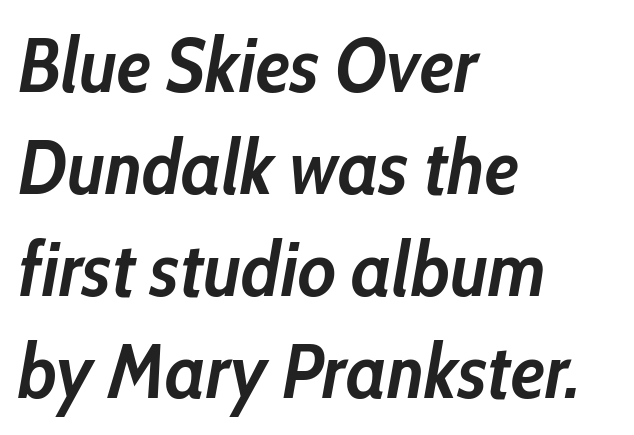
The image shows 76 px semibold, condensed type, italic (leaning right); set left-aligned, normal line spacing (1.34x), normal letter spacing, not underlined; low stroke contrast and a medium x-height.
